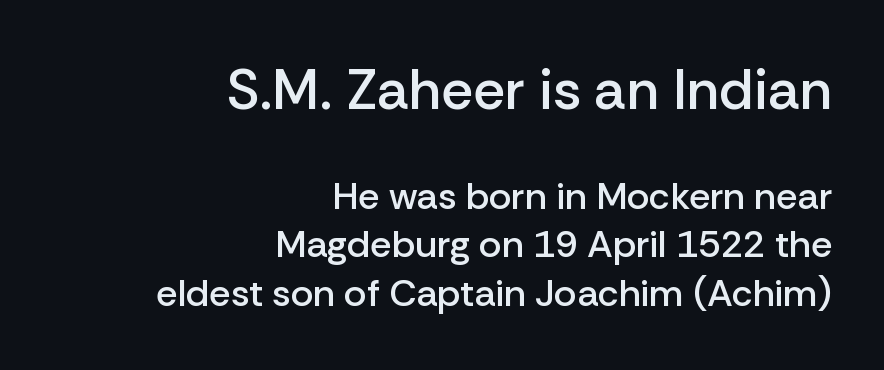
{"serif": "no", "italic": "no", "bold": "semi", "weight": "semibold", "width": "normal", "stroke_contrast": "low", "x_height": "medium", "monospaced": "no", "underline": "no", "align": "right", "line_spacing": "normal", "line_spacing_ratio": 1.28, "letter_spacing": "normal", "letter_spacing_em": 0.0, "larger_block": "first", "size_ratio": 1.5, "glyph_px": 57}
